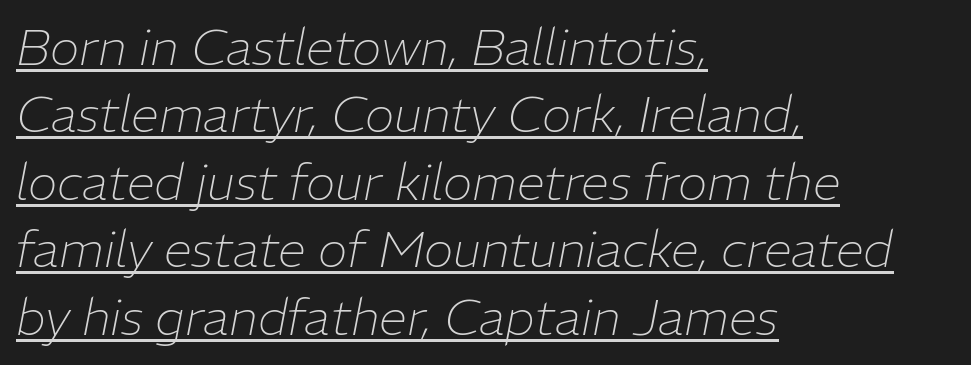
{"italic": "yes", "lean": "right", "slant_degrees": 11, "bold": "no", "weight": "thin", "width": "normal", "stroke_contrast": "low", "x_height": "medium", "monospaced": "no", "underline": "yes", "align": "left", "line_spacing": "normal", "line_spacing_ratio": 1.35, "letter_spacing": "normal", "letter_spacing_em": 0.0, "glyph_px": 50}
